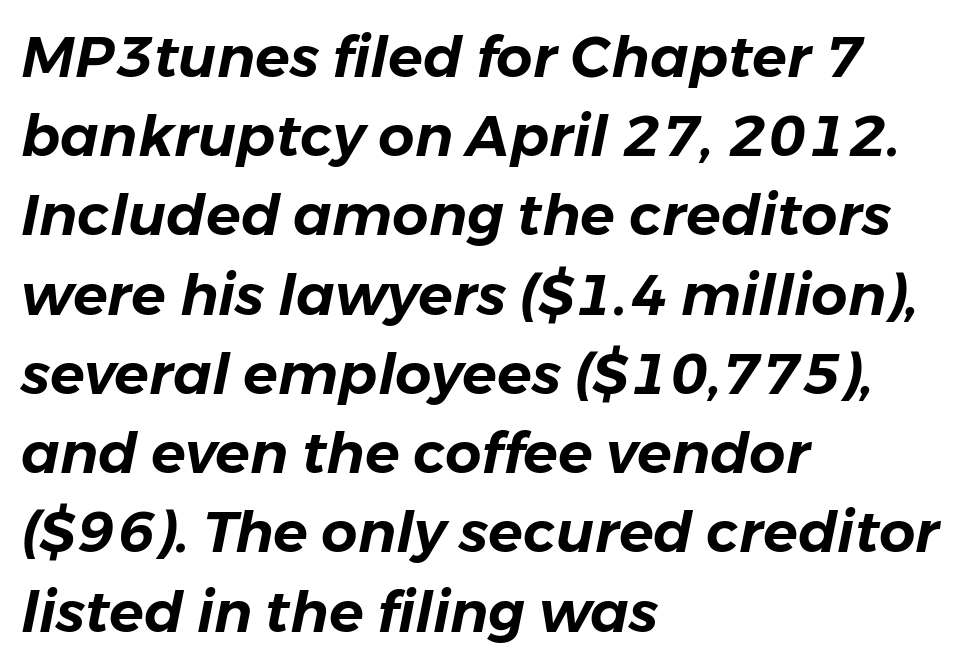
Q: Is the text italic (slanted)? A: Yes, it leans right by about 11 degrees.
Q: Is the text underlined? A: No.
Q: How is the paragraph aligned? A: Left-aligned.
Q: Is the spacing between letters normal or unusually wide? A: Normal.
Q: Is the spacing between lines tight, normal or loose? A: Normal.
Q: Width (condensed, normal, or wide)? A: Normal.
Q: Stroke contrast? A: Low.
Q: x-height? A: Medium.
Q: Monospaced? A: No.
